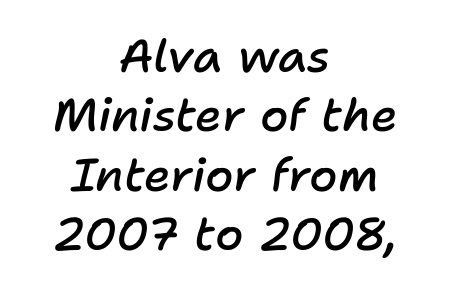
Q: Is the text bold? A: Semi-bold.
Q: Is the text italic (slanted)? A: Yes, it leans right by about 11 degrees.
Q: Is the text underlined? A: No.
Q: How is the paragraph aligned? A: Centered.
Q: Is the spacing between letters normal or unusually wide? A: Normal.
Q: Is the spacing between lines tight, normal or loose? A: Normal.
Q: Width (condensed, normal, or wide)? A: Normal.
Q: Stroke contrast? A: Low.
Q: x-height? A: Medium.
Q: Monospaced? A: No.
